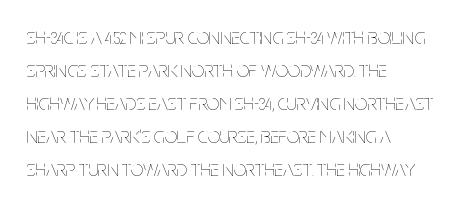
In terms of leading, this rendering sits right in the middle. Quick note: not italic, upright. Stems here are at most as thick as an everyday book face. Letter spacing: default.
